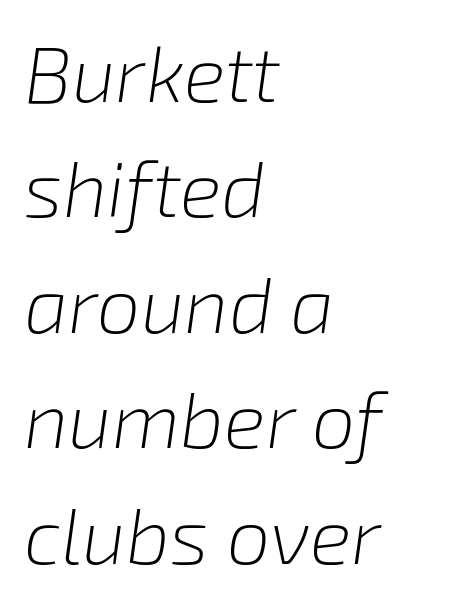
Q: Is the text bold? A: No.
Q: Is the text italic (slanted)? A: Yes, it leans right by about 8 degrees.
Q: Is the text underlined? A: No.
Q: How is the paragraph aligned? A: Left-aligned.
Q: Is the spacing between letters normal or unusually wide? A: Normal.
Q: Is the spacing between lines tight, normal or loose? A: Normal.
Q: Width (condensed, normal, or wide)? A: Normal.
Q: Stroke contrast? A: Low.
Q: x-height? A: Medium.
Q: Monospaced? A: No.
